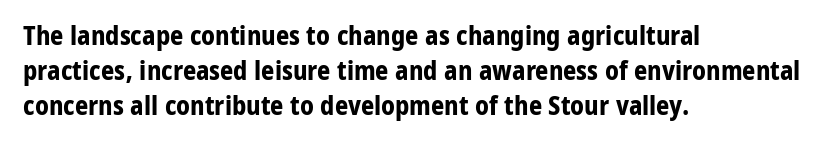
Spacing between characters is what you'd get straight out of the box. If you drew a line through each stem, it would be perfectly vertical. Which margin do the lines hug? The left one — the right edge is uneven. Leading: standard. Is the type bold? Yes — the strokes are clearly thick and heavy.
